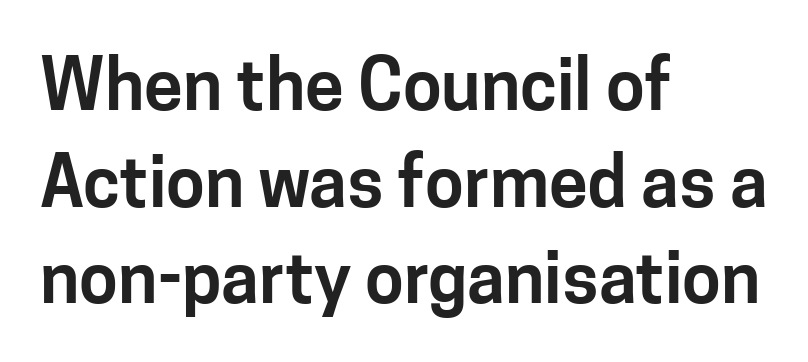
The image shows 70 px sans-serif type, upright; set left-aligned, normal line spacing (1.38x), normal letter spacing, not underlined; low stroke contrast and a medium x-height.
